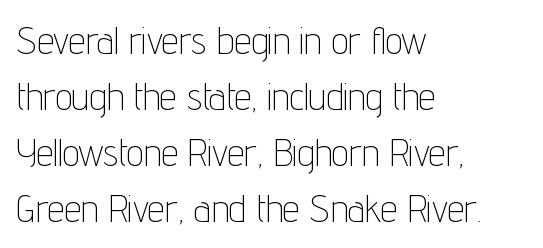
The image shows 38 px thin, condensed sans-serif type, upright; set left-aligned, normal line spacing (1.47x), normal letter spacing, not underlined; low stroke contrast and a medium x-height.
